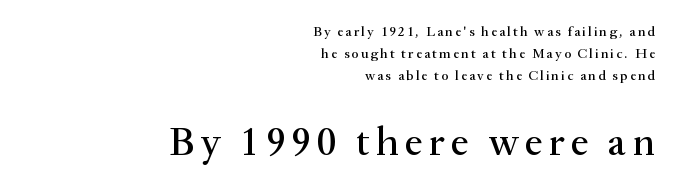
The specimen omits any rule beneath the text block's lines. Varying glyph widths throughout — classic text-font behaviour. Normally led — the rows are evenly, conventionally spaced. Line endings align vertically; line beginnings do not. Do the letters lean? They stand straight. The designer gave the closing block more size than the opening block.
